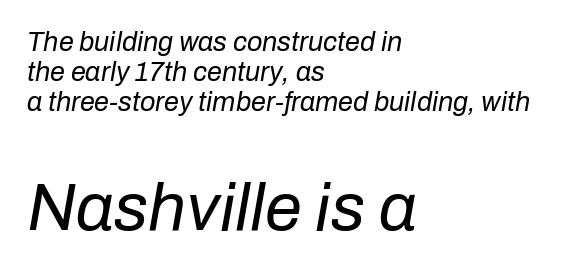
The image shows 67 px regular-weight type, italic (leaning right); set left-aligned, tight line spacing (1.12x), normal letter spacing, not underlined; the second (bottom) block is 2.48x larger; low stroke contrast and a medium x-height.
